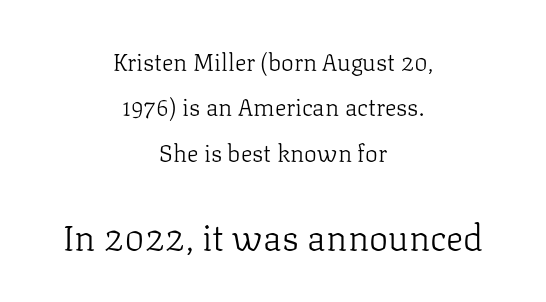
It's the straight-up-and-down kind of type. The typesetter chose a symmetrical, centered arrangement here. Scale increases going downward across the two blocks. Examine the stroke ends and you'll spot serifs.
